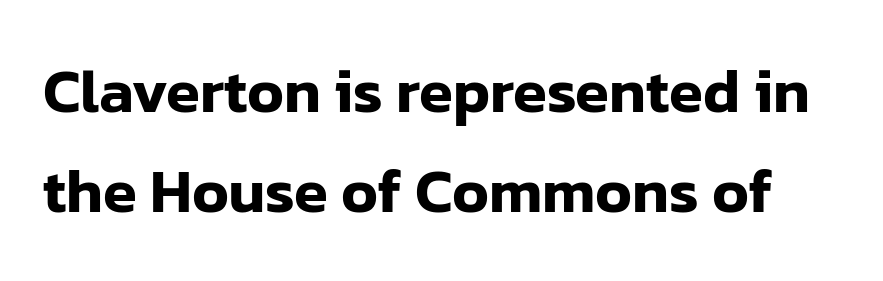
{"serif": "no", "italic": "no", "width": "normal", "stroke_contrast": "low", "x_height": "medium", "monospaced": "no", "underline": "no", "line_spacing": "normal", "line_spacing_ratio": 1.62, "letter_spacing": "normal", "letter_spacing_em": 0.0, "glyph_px": 62}
